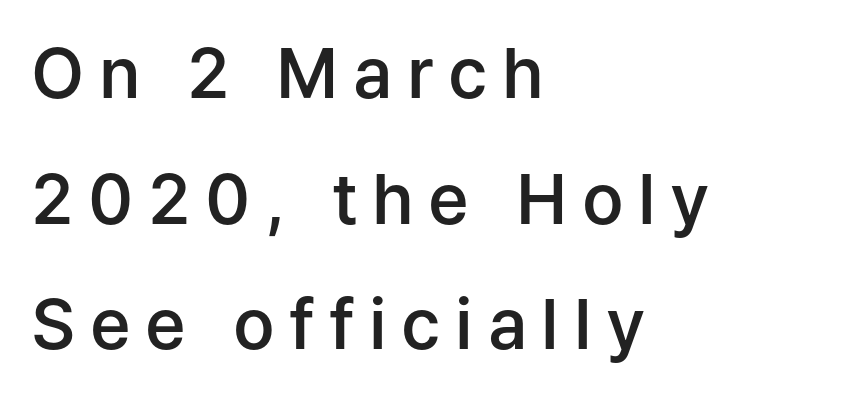
Q: Is the text bold? A: Semi-bold.
Q: Is the text italic (slanted)? A: No, it is upright.
Q: Is the typeface a serif or a sans-serif typeface? A: Sans-serif.
Q: Is the text underlined? A: No.
Q: How is the paragraph aligned? A: Left-aligned.
Q: Is the spacing between letters normal or unusually wide? A: Unusually wide.
Q: Width (condensed, normal, or wide)? A: Normal.
Q: Stroke contrast? A: Low.
Q: x-height? A: Medium.
Q: Monospaced? A: No.
